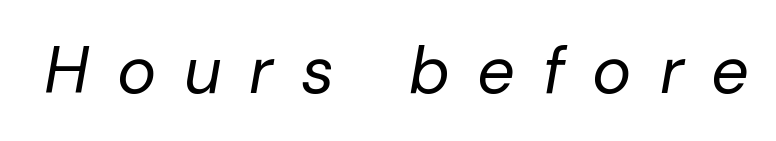
The image shows 66 px regular-weight type, italic (leaning right); set unusually wide letter spacing (+0.42 em), not underlined; low stroke contrast and a medium x-height.
